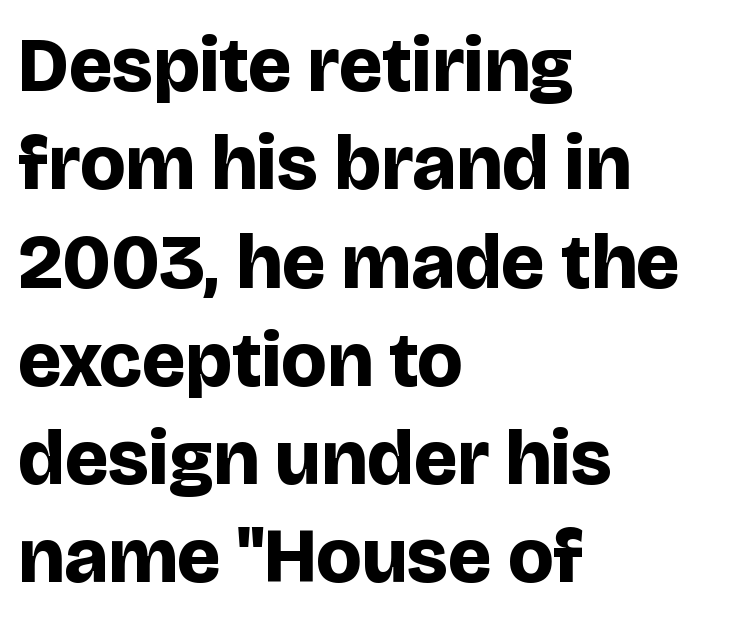
{"serif": "no", "italic": "no", "bold": "yes", "weight": "bold", "width": "normal", "stroke_contrast": "low", "x_height": "large", "monospaced": "no", "underline": "no", "align": "left", "line_spacing": "normal", "line_spacing_ratio": 1.26, "letter_spacing": "normal", "letter_spacing_em": 0.0, "glyph_px": 78}
